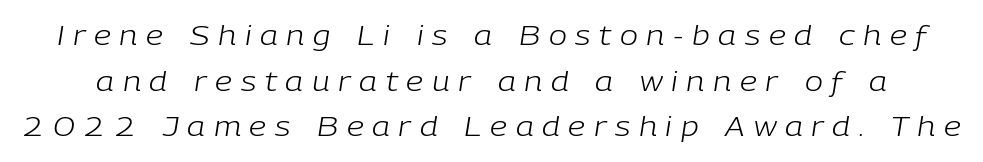
The image shows 27 px text type, italic (leaning right); set normal line spacing (1.69x), unusually wide letter spacing (+0.32 em), not underlined.
